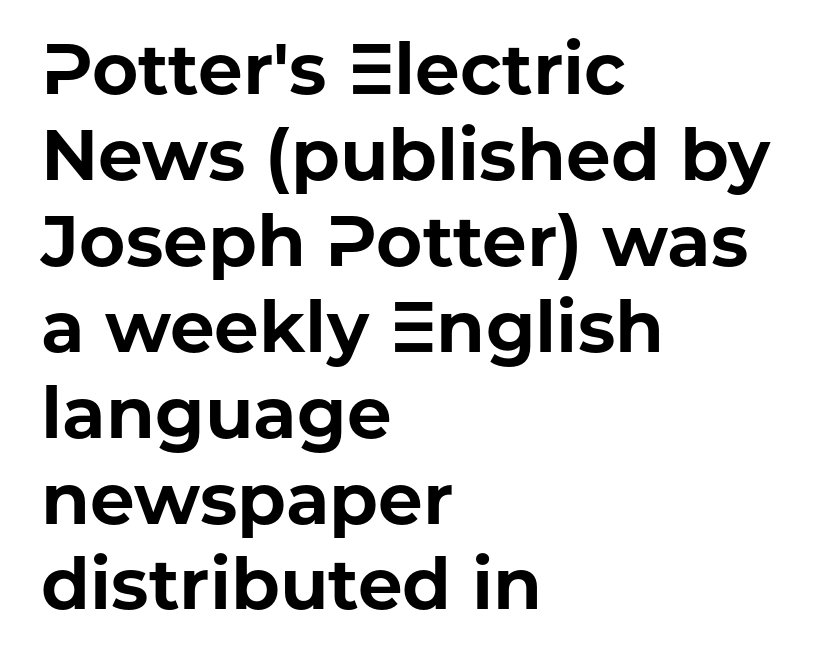
{"serif": "no", "italic": "no", "bold": "yes", "weight": "bold", "width": "normal", "stroke_contrast": "low", "x_height": "medium", "monospaced": "no", "underline": "no", "align": "left", "line_spacing_ratio": 1.21, "letter_spacing": "normal", "letter_spacing_em": 0.0, "glyph_px": 71}
